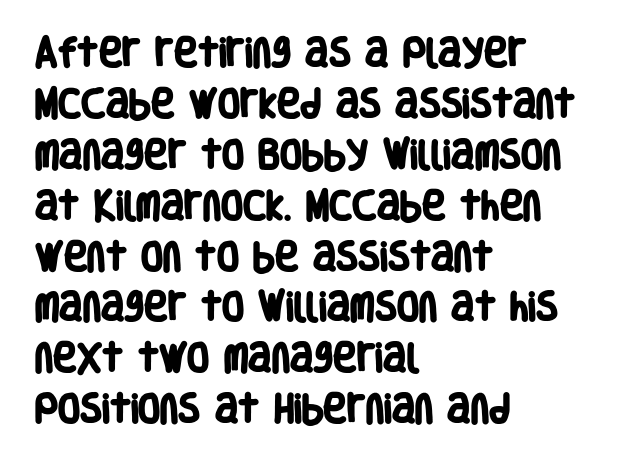
{"serif": "no", "bold": "yes", "weight": "heavy", "width": "condensed", "stroke_contrast": "low", "x_height": "large", "monospaced": "no", "underline": "no", "align": "left", "line_spacing": "normal", "line_spacing_ratio": 1.59, "letter_spacing": "normal", "letter_spacing_em": 0.0, "glyph_px": 32}
